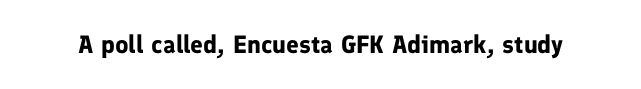
Q: Is the text bold? A: Yes.
Q: Is the text italic (slanted)? A: No, it is upright.
Q: Is the text underlined? A: No.
Q: Is the spacing between letters normal or unusually wide? A: Normal.
